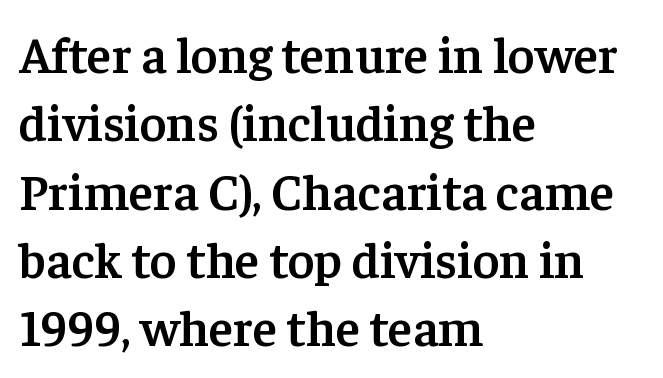
Typographic density is moderately raised because the face is semibold. The letters sit at their default tracking, neither squeezed nor spread. Underlining? Definitely not there. The typography opts for an upright posture over an oblique one. Successive baselines arrive at the customary interval.
